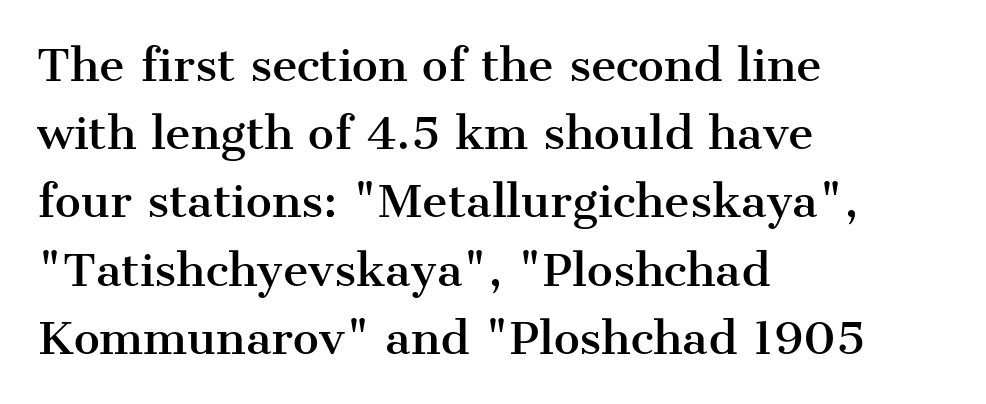
The designer went with a serif here, giving each stem small feet. Posture: straight, roman, zero tilt. Notice how the passage keeps a crisp vertical edge on the left only. A bare baseline throughout the passage. One glance says typical: line gaps are just what's usual. Here the glyphs are tracked normally, forming tight word shapes.
